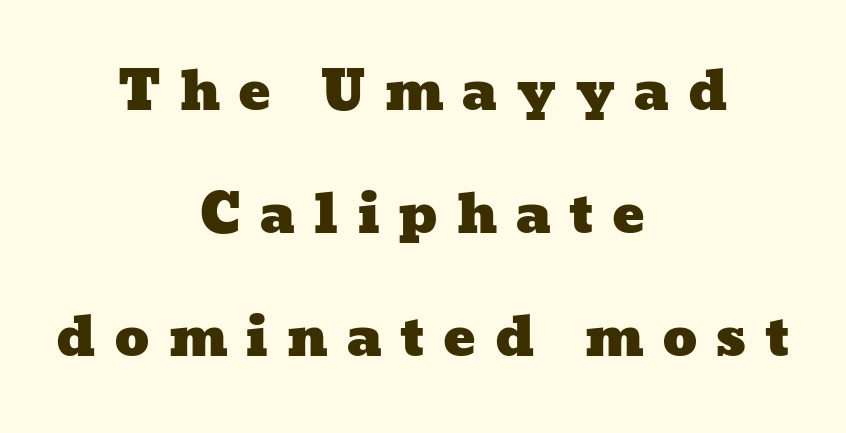
Is the block centered? Yes — each line is placed symmetrically about the middle. Leading is clearly above the norm, producing a sparse column. Anything drawn beneath the words? Only blank space. These lines are rendered in a variable-pitch font.
